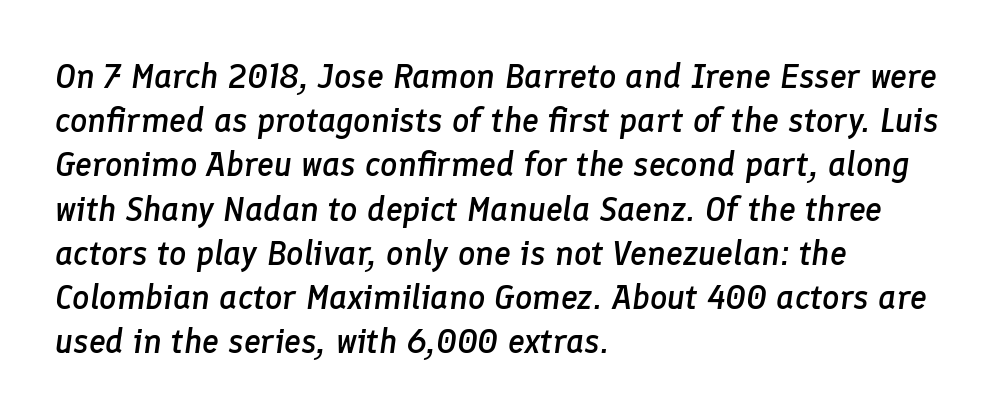
{"italic": "yes", "lean": "right", "slant_degrees": 8, "bold": "semi", "weight": "semibold", "width": "normal", "stroke_contrast": "low", "x_height": "medium", "monospaced": "no", "underline": "no", "align": "left", "line_spacing": "normal", "line_spacing_ratio": 1.3, "letter_spacing": "normal", "letter_spacing_em": 0.0, "glyph_px": 34}
